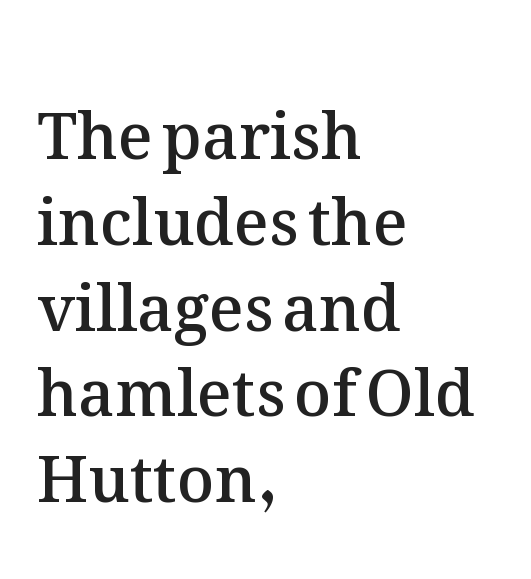
The image shows 64 px semibold type, upright; set left-aligned, normal line spacing (1.34x), normal letter spacing, not underlined; medium stroke contrast and a medium x-height.
